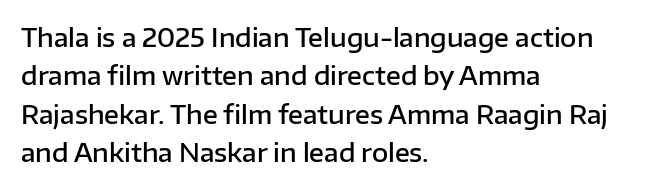
The image shows 25 px text type, upright; set left-aligned, normal line spacing (1.54x), normal letter spacing, not underlined.
